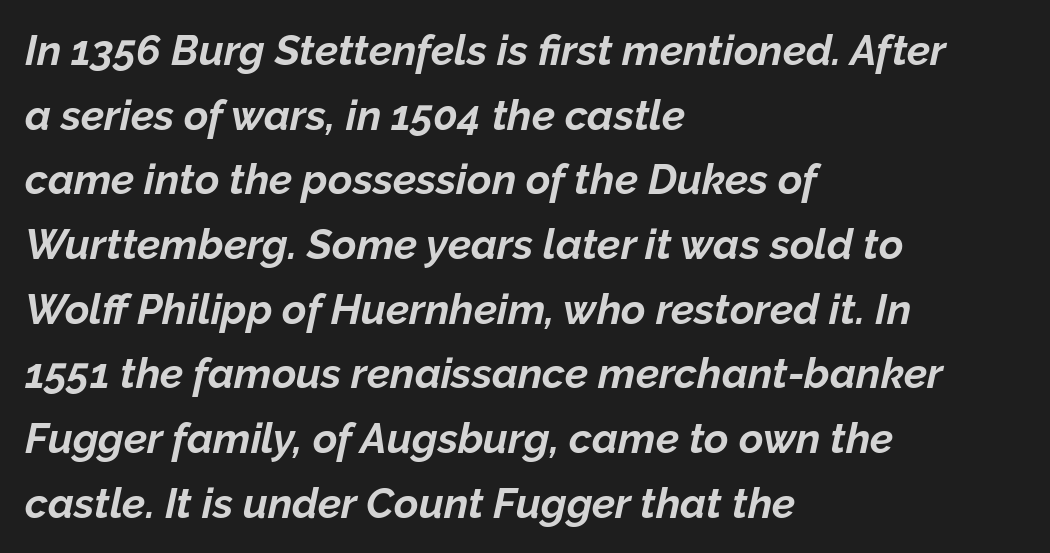
Rows of type keep a routine distance in the vertical direction. This sample uses an oblique cut, with every glyph tilted off the vertical. Bold? Absolutely — the strokes are thick and heavy. The letterforms sit shoulder to shoulder at normal distance. The compositor pushed each line to the left boundary. Think of a printed novel: that variable character pitch is what you see here.
